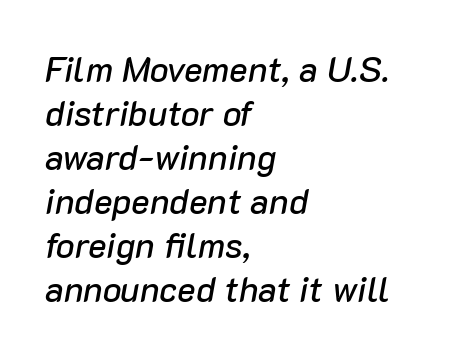
These lines were composed using italics. Each letter keeps its own natural width here, so spacing adapts to shape. Leftover space on each line is placed entirely after the last word. Just letters on the line, the space beneath them empty. The rendering keeps characters at their native spacing.
